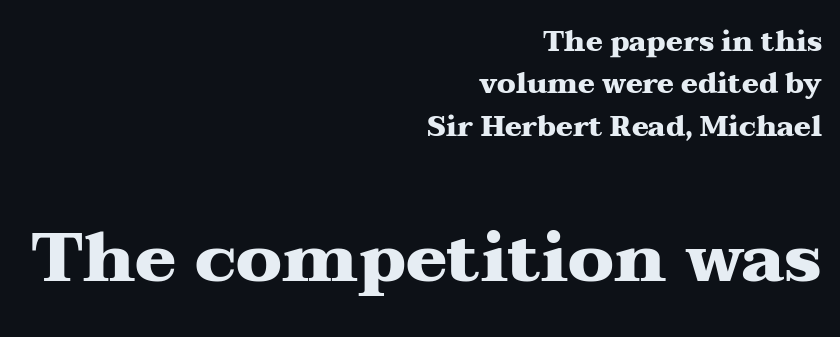
Q: Is the text bold? A: Yes.
Q: Is the text italic (slanted)? A: No, it is upright.
Q: Is the typeface a serif or a sans-serif typeface? A: Serif.
Q: Is the text underlined? A: No.
Q: How is the paragraph aligned? A: Right-aligned.
Q: Is the spacing between letters normal or unusually wide? A: Normal.
Q: Is the spacing between lines tight, normal or loose? A: Normal.
Q: Which block of text is set in a larger size, the first (top) or the second (bottom)? A: The second (bottom) one.
Q: Width (condensed, normal, or wide)? A: Wide.
Q: Stroke contrast? A: Medium.
Q: x-height? A: Medium.
Q: Monospaced? A: No.
